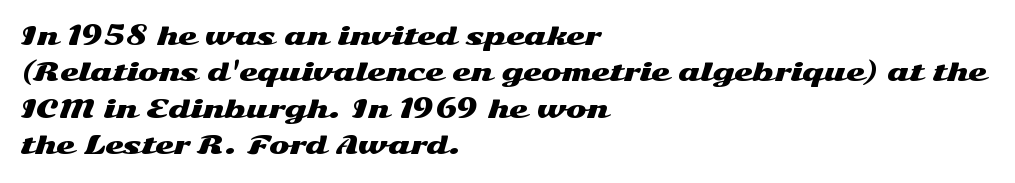
{"underline": "no", "align": "left", "line_spacing": "normal", "line_spacing_ratio": 1.52, "letter_spacing": "normal", "letter_spacing_em": 0.0, "glyph_px": 24}
